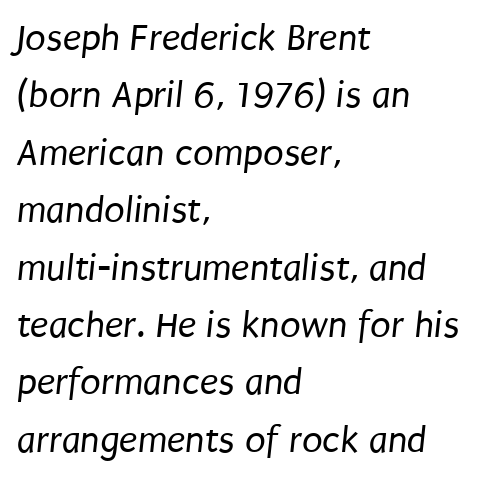
{"serif": "no", "bold": "no", "weight": "regular", "width": "condensed", "stroke_contrast": "low", "x_height": "large", "monospaced": "no", "underline": "no", "align": "left", "line_spacing": "normal", "line_spacing_ratio": 1.51, "letter_spacing": "normal", "letter_spacing_em": 0.0, "glyph_px": 38}
